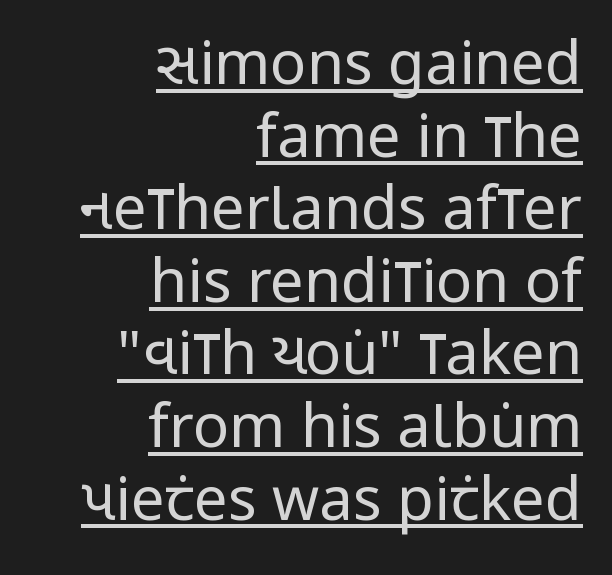
Q: Is the text bold? A: No.
Q: Is the text italic (slanted)? A: No, it is upright.
Q: Is the typeface a serif or a sans-serif typeface? A: Sans-serif.
Q: Is the text underlined? A: Yes.
Q: How is the paragraph aligned? A: Right-aligned.
Q: Is the spacing between letters normal or unusually wide? A: Normal.
Q: Width (condensed, normal, or wide)? A: Condensed.
Q: Stroke contrast? A: Low.
Q: x-height? A: Large.
Q: Monospaced? A: No.
